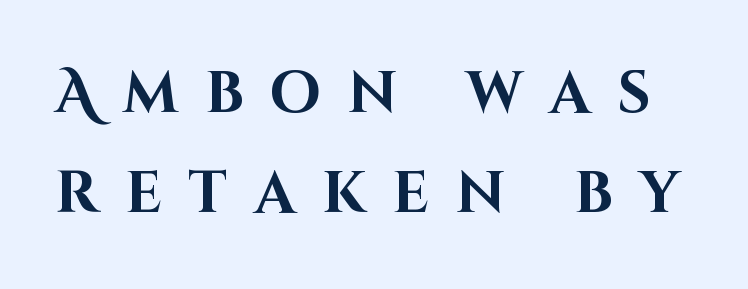
{"serif": "no", "italic": "no", "bold": "yes", "weight": "bold", "width": "normal", "stroke_contrast": "high", "x_height": "large", "monospaced": "no", "underline": "no", "line_spacing_ratio": 1.72, "letter_spacing": "wide", "letter_spacing_em": 0.46, "glyph_px": 58}
